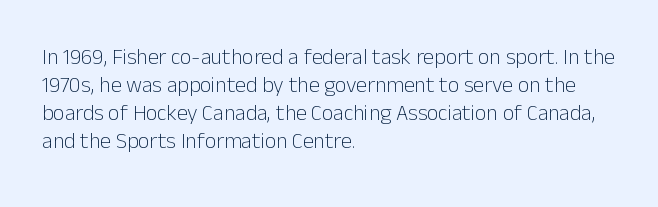
Q: Is the text bold? A: No.
Q: Is the text italic (slanted)? A: No, it is upright.
Q: Is the text underlined? A: No.
Q: How is the paragraph aligned? A: Left-aligned.
Q: Is the spacing between letters normal or unusually wide? A: Normal.
Q: Is the spacing between lines tight, normal or loose? A: Normal.
